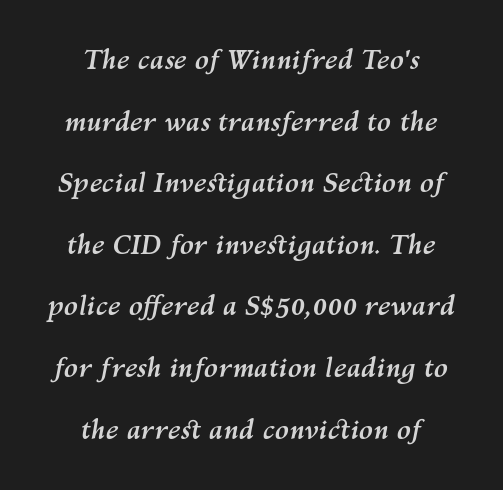
Q: Is the text bold? A: Yes.
Q: Is the text italic (slanted)? A: Yes, it leans right by about 10 degrees.
Q: Is the text underlined? A: No.
Q: How is the paragraph aligned? A: Centered.
Q: Is the spacing between letters normal or unusually wide? A: Normal.
Q: Is the spacing between lines tight, normal or loose? A: Loose.
